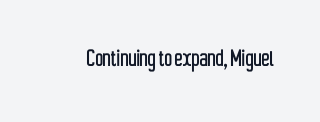
{"italic": "no", "underline": "no", "letter_spacing": "normal", "letter_spacing_em": 0.0, "glyph_px": 27}
